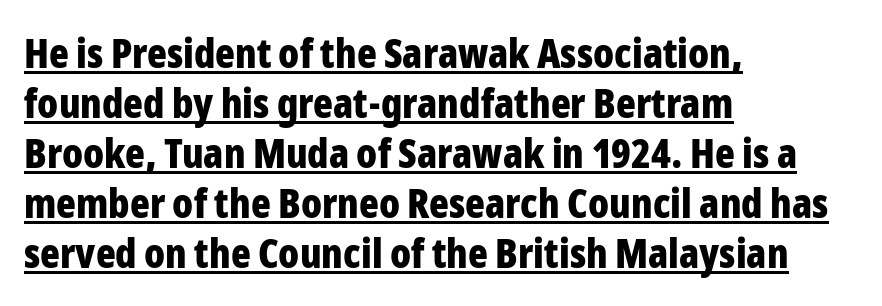
The image shows 41 px bold, condensed sans-serif type, upright; set left-aligned, line spacing 1.22x, normal letter spacing, underlined; low stroke contrast and a medium x-height.
